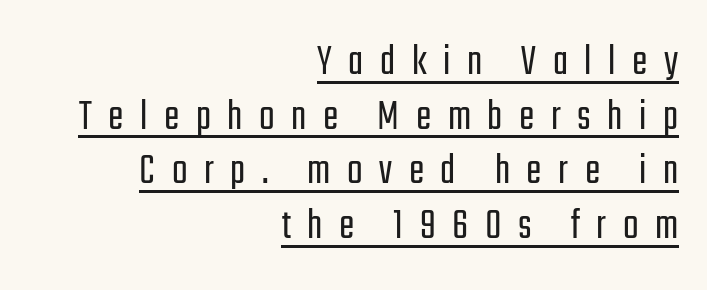
Weight class: somewhere from thin through regular. I'd call this a sans setting — the letters go barefoot. A typesetter would call this heavily tracked-out type. Every character sits straight up, as roman type does. A baseline rule has been typeset under these characters.
